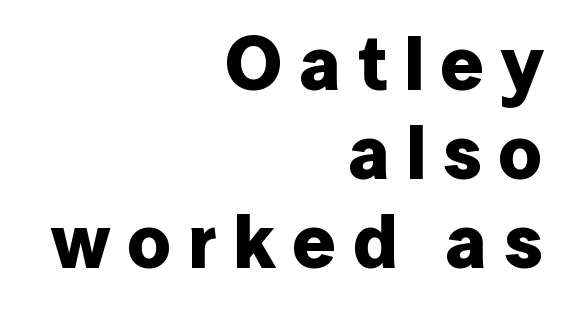
The image shows 76 px bold sans-serif type, upright; set right-aligned, line spacing 1.17x, unusually wide letter spacing (+0.21 em), not underlined; low stroke contrast and a medium x-height.
